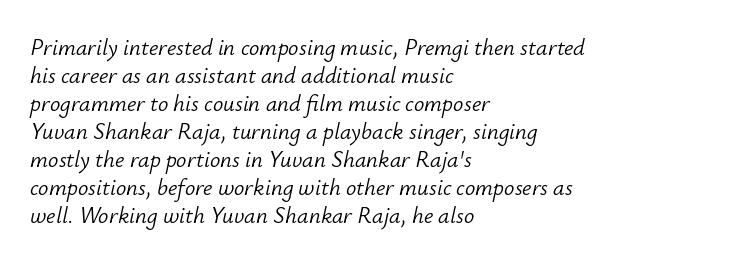
The image shows 23 px text type, italic (leaning right); set left-aligned, line spacing 1.22x, normal letter spacing, not underlined.
